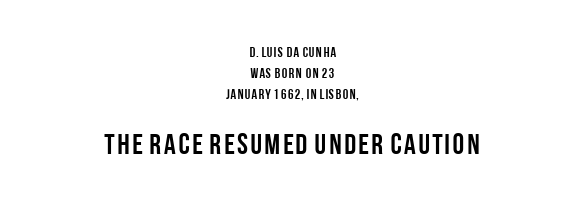
Q: Is the text bold? A: Yes.
Q: Is the text italic (slanted)? A: No, it is upright.
Q: Is the typeface a serif or a sans-serif typeface? A: Sans-serif.
Q: Is the text underlined? A: No.
Q: How is the paragraph aligned? A: Centered.
Q: Is the spacing between letters normal or unusually wide? A: Normal.
Q: Is the spacing between lines tight, normal or loose? A: Normal.
Q: Which block of text is set in a larger size, the first (top) or the second (bottom)? A: The second (bottom) one.
Q: Width (condensed, normal, or wide)? A: Condensed.
Q: Stroke contrast? A: Low.
Q: x-height? A: Large.
Q: Monospaced? A: No.
